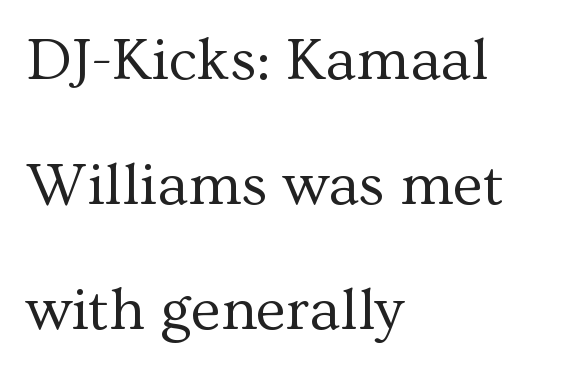
Q: Is the text bold? A: No.
Q: Is the text italic (slanted)? A: No, it is upright.
Q: Is the typeface a serif or a sans-serif typeface? A: Serif.
Q: Is the text underlined? A: No.
Q: How is the paragraph aligned? A: Left-aligned.
Q: Is the spacing between letters normal or unusually wide? A: Normal.
Q: Is the spacing between lines tight, normal or loose? A: Loose.
Q: Width (condensed, normal, or wide)? A: Normal.
Q: Stroke contrast? A: Medium.
Q: x-height? A: Medium.
Q: Monospaced? A: No.
